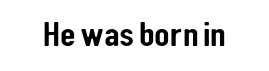
Q: Is the text italic (slanted)? A: No, it is upright.
Q: Is the typeface a serif or a sans-serif typeface? A: Sans-serif.
Q: Is the text underlined? A: No.
Q: Is the spacing between letters normal or unusually wide? A: Normal.
Q: Width (condensed, normal, or wide)? A: Condensed.
Q: Stroke contrast? A: Low.
Q: x-height? A: Medium.
Q: Monospaced? A: No.
